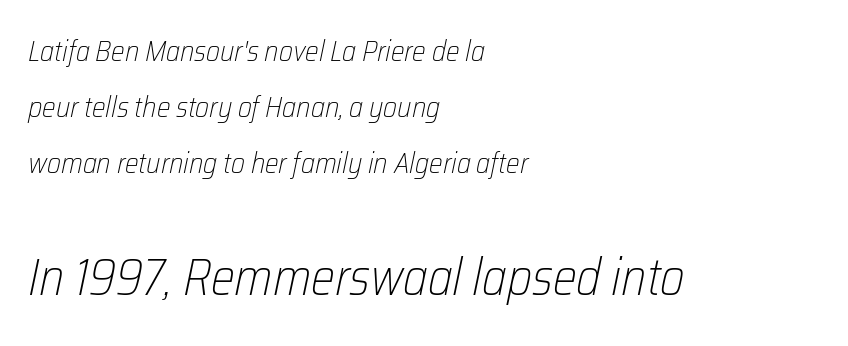
The image shows 51 px light, condensed type, italic (leaning right); set left-aligned, loose line spacing (1.93x), normal letter spacing, not underlined; the second (bottom) block is 1.76x larger; low stroke contrast and a medium x-height.
